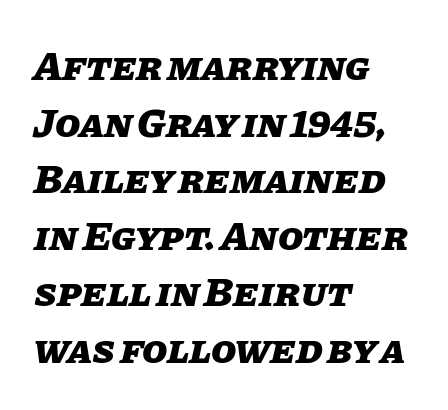
The image shows 41 px heavy type, italic (leaning right); set left-aligned, normal line spacing (1.38x), normal letter spacing, not underlined; low stroke contrast and a large x-height.
